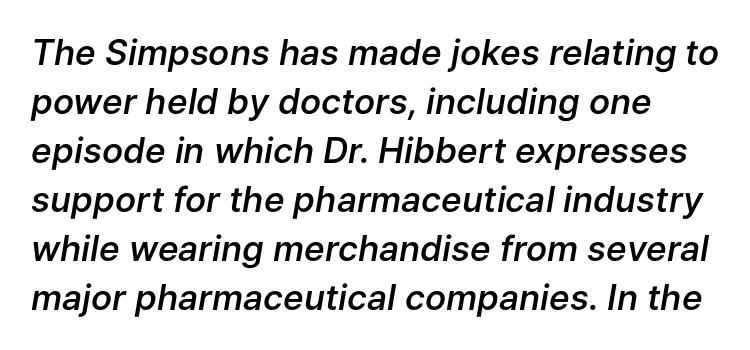
Q: Is the text bold? A: Semi-bold.
Q: Is the text italic (slanted)? A: Yes, it leans right by about 9 degrees.
Q: Is the text underlined? A: No.
Q: Is the spacing between letters normal or unusually wide? A: Normal.
Q: Is the spacing between lines tight, normal or loose? A: Normal.
Q: Width (condensed, normal, or wide)? A: Normal.
Q: Stroke contrast? A: Low.
Q: x-height? A: Medium.
Q: Monospaced? A: No.
